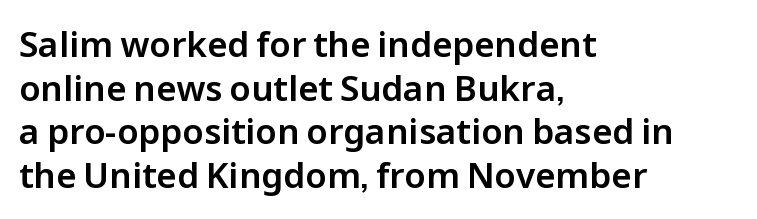
Where is the straight margin? On the left. The typeface chosen for these lines omits serifs. Underlining? Definitely not there. Each letter keeps its own natural width here, so spacing adapts to shape.
